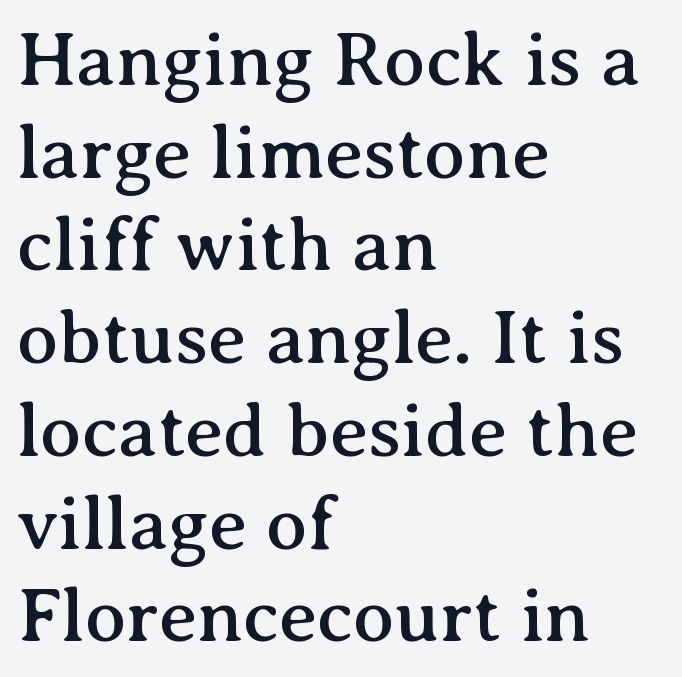
Q: Is the text italic (slanted)? A: No, it is upright.
Q: Is the typeface a serif or a sans-serif typeface? A: Serif.
Q: Is the text underlined? A: No.
Q: How is the paragraph aligned? A: Left-aligned.
Q: Is the spacing between letters normal or unusually wide? A: Normal.
Q: Width (condensed, normal, or wide)? A: Normal.
Q: Stroke contrast? A: Medium.
Q: x-height? A: Medium.
Q: Monospaced? A: No.
